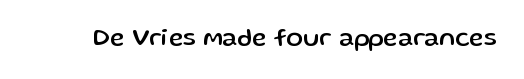
The image shows 25 px text type, upright; set normal letter spacing, not underlined.
